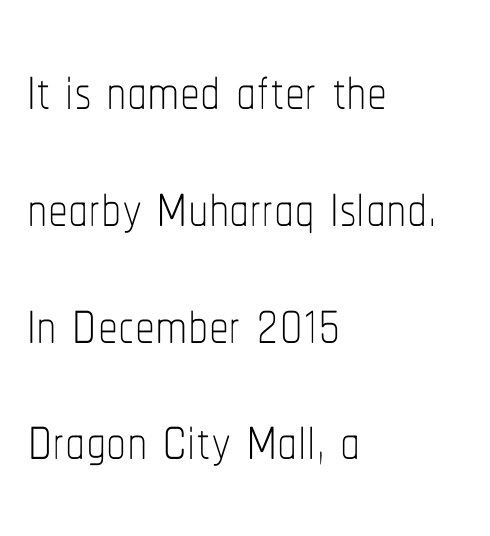
The image shows 80 px thin, condensed type, upright; set left-aligned, normal line spacing (1.46x), normal letter spacing, not underlined; low stroke contrast and a medium x-height.
